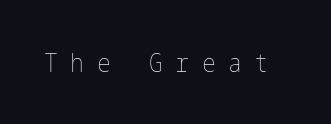
{"italic": "no", "bold": "no", "underline": "no", "letter_spacing": "wide", "letter_spacing_em": 0.48, "glyph_px": 26}
